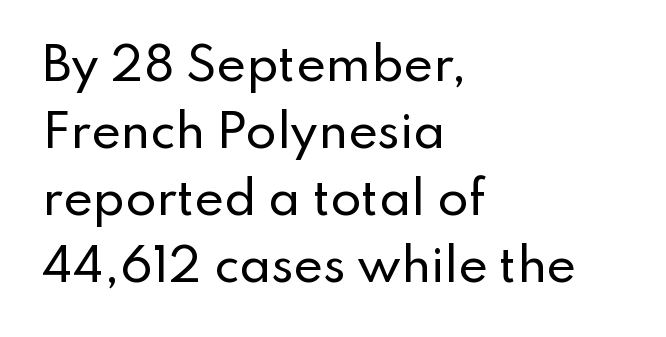
The image shows 45 px sans-serif type, upright; set left-aligned, normal line spacing (1.49x), normal letter spacing, not underlined; low stroke contrast and a small x-height.
